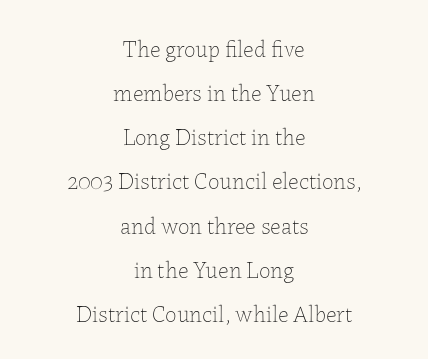
Students, note that the glyphs here touch the page at normal intervals. The typesetting does not lean heavy: it is not bold. Rule under the text: the space is simply empty. This rendering uses center alignment, leaving both contours irregular but symmetric. The space between consecutive lines is lavish. The lettering stays uniformly vertical, giving the passage a roman look.
